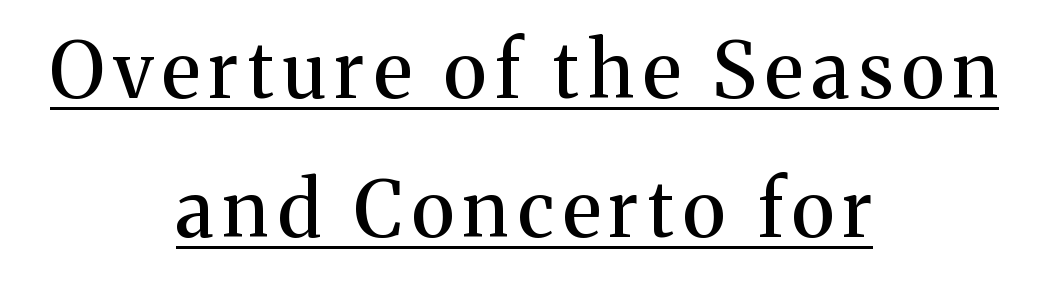
Q: Is the text italic (slanted)? A: No, it is upright.
Q: Is the typeface a serif or a sans-serif typeface? A: Serif.
Q: Is the text underlined? A: Yes.
Q: How is the paragraph aligned? A: Centered.
Q: Width (condensed, normal, or wide)? A: Normal.
Q: Stroke contrast? A: Medium.
Q: x-height? A: Medium.
Q: Monospaced? A: No.
